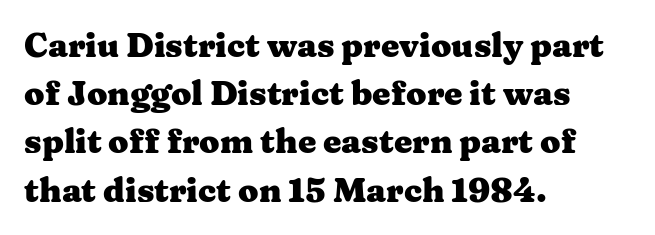
Q: Is the text bold? A: Yes.
Q: Is the text italic (slanted)? A: No, it is upright.
Q: Is the typeface a serif or a sans-serif typeface? A: Serif.
Q: Is the text underlined? A: No.
Q: How is the paragraph aligned? A: Left-aligned.
Q: Is the spacing between letters normal or unusually wide? A: Normal.
Q: Is the spacing between lines tight, normal or loose? A: Normal.
Q: Width (condensed, normal, or wide)? A: Wide.
Q: Stroke contrast? A: Medium.
Q: x-height? A: Medium.
Q: Monospaced? A: No.
